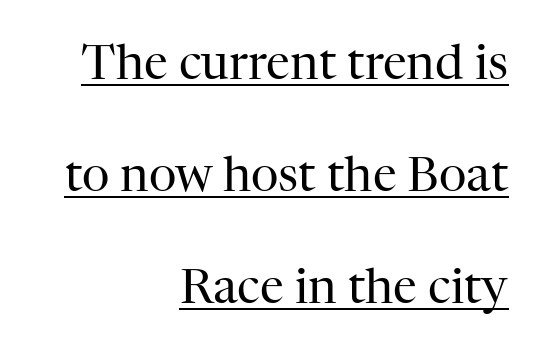
{"serif": "yes", "italic": "no", "bold": "no", "weight": "regular", "width": "normal", "stroke_contrast": "high", "x_height": "medium", "monospaced": "no", "underline": "yes", "align": "right", "line_spacing": "loose", "line_spacing_ratio": 2.33, "letter_spacing": "normal", "letter_spacing_em": 0.0, "glyph_px": 48}
